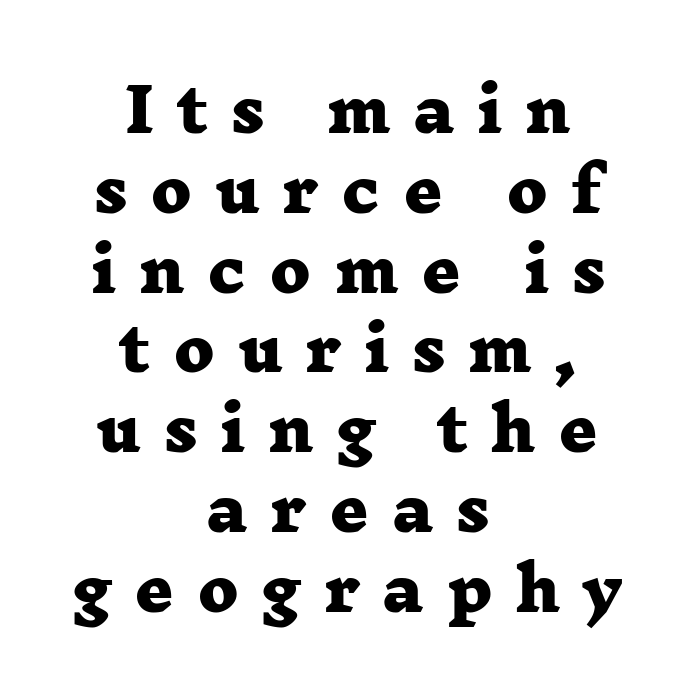
The image shows 60 px heavy, wide serif type; set centered, normal line spacing (1.33x), unusually wide letter spacing (+0.38 em), not underlined; low stroke contrast and a medium x-height.
